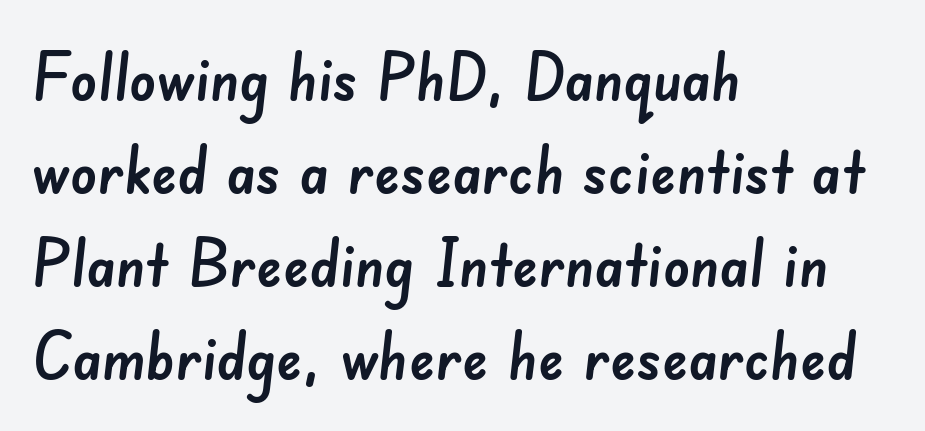
The image shows 66 px sans-serif type; set left-aligned, normal line spacing (1.41x), normal letter spacing, not underlined; low stroke contrast and a small x-height.
